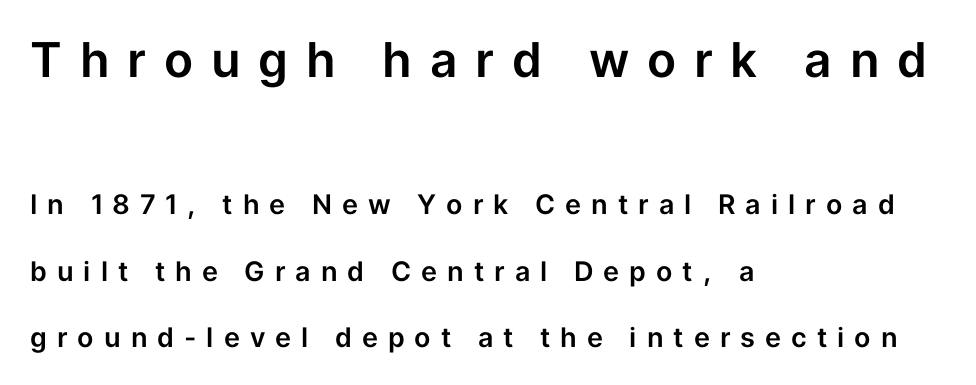
Each letter's strokes conclude bluntly, with no projecting serifs. The type is letterspaced generously, with wide tracking. The face used here appears at its bigger size in the upper chunk. Proportional: the letters do not fall into vertical columns. The baseline area is clear.
